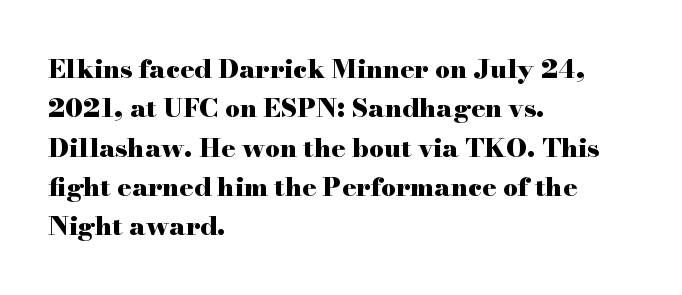
Q: Is the text bold? A: Yes.
Q: Is the text italic (slanted)? A: No, it is upright.
Q: Is the text underlined? A: No.
Q: How is the paragraph aligned? A: Left-aligned.
Q: Is the spacing between letters normal or unusually wide? A: Normal.
Q: Is the spacing between lines tight, normal or loose? A: Normal.
